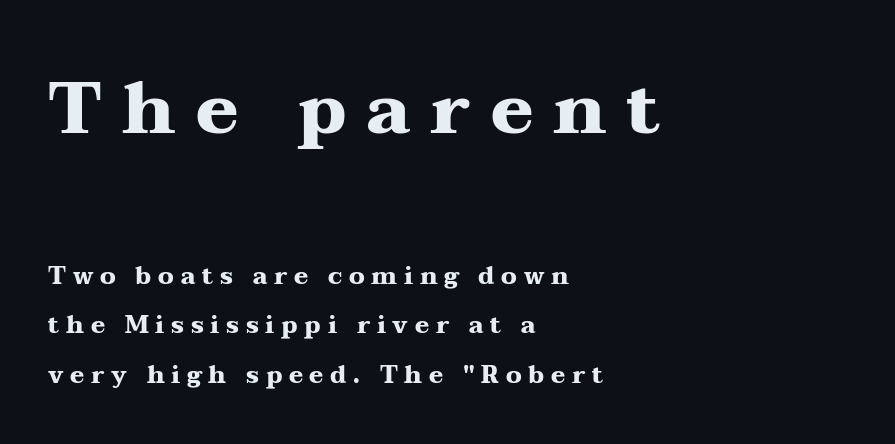
{"serif": "yes", "italic": "no", "bold": "yes", "weight": "heavy", "width": "wide", "stroke_contrast": "medium", "x_height": "medium", "monospaced": "no", "underline": "no", "align": "left", "line_spacing": "loose", "line_spacing_ratio": 2.07, "letter_spacing": "wide", "letter_spacing_em": 0.28, "larger_block": "first", "size_ratio": 3.0, "glyph_px": 72}
